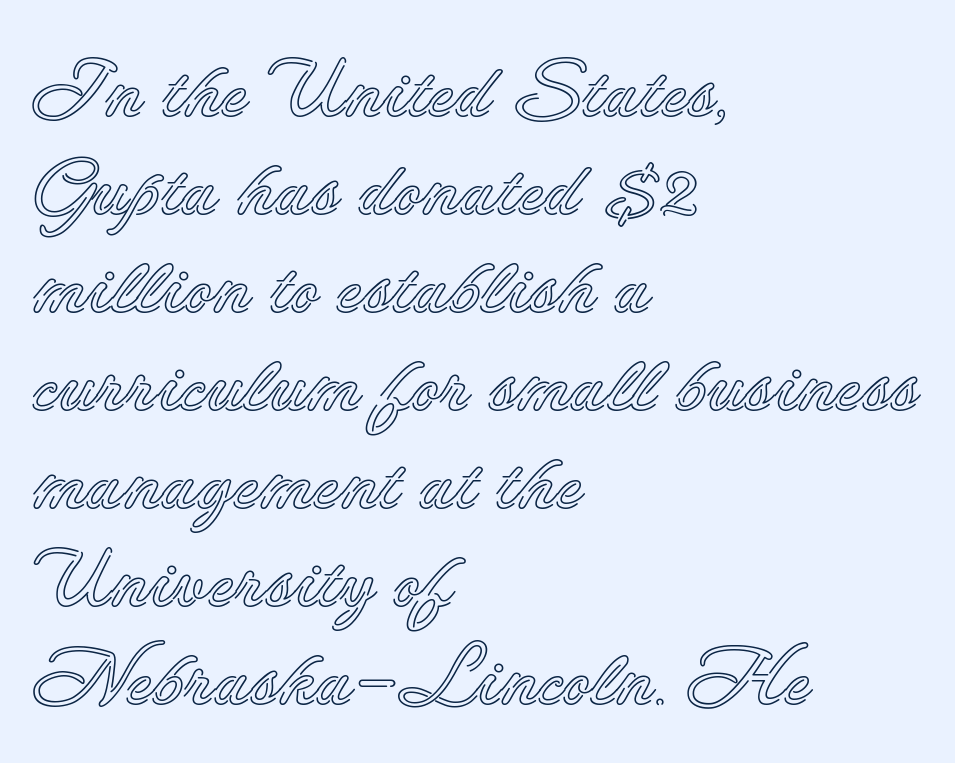
{"width": "normal", "x_height": "small", "monospaced": "no", "underline": "no", "align": "left", "line_spacing_ratio": 1.24, "letter_spacing": "normal", "letter_spacing_em": 0.0, "glyph_px": 79}
